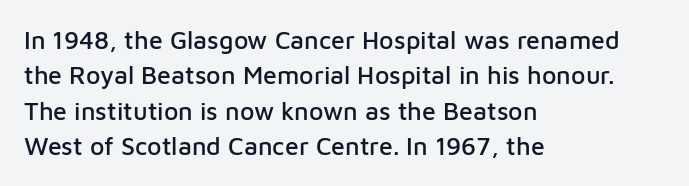
The image shows 25 px text type, upright; set left-aligned, normal line spacing (1.42x), normal letter spacing, not underlined.
